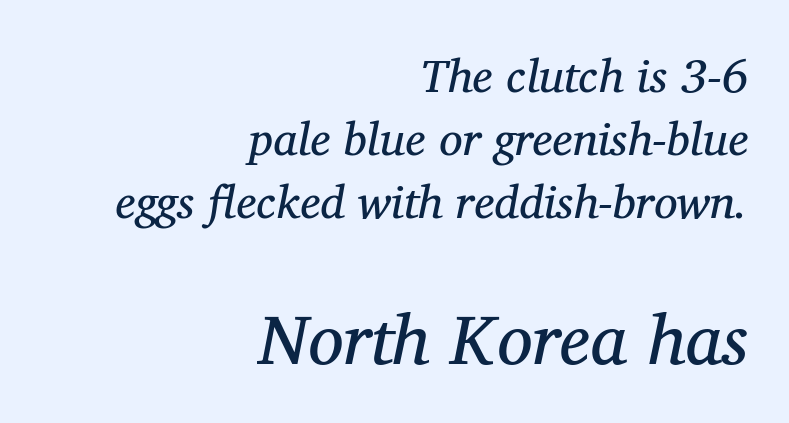
Q: Is the text bold? A: No.
Q: Is the text italic (slanted)? A: Yes, it leans right by about 11 degrees.
Q: Is the typeface a serif or a sans-serif typeface? A: Serif.
Q: Is the text underlined? A: No.
Q: How is the paragraph aligned? A: Right-aligned.
Q: Is the spacing between letters normal or unusually wide? A: Normal.
Q: Is the spacing between lines tight, normal or loose? A: Normal.
Q: Which block of text is set in a larger size, the first (top) or the second (bottom)? A: The second (bottom) one.
Q: Width (condensed, normal, or wide)? A: Normal.
Q: Stroke contrast? A: Medium.
Q: x-height? A: Medium.
Q: Monospaced? A: No.
